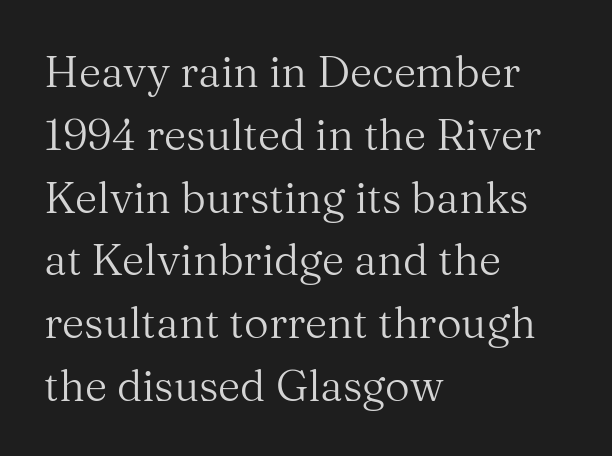
{"serif": "yes", "italic": "no", "bold": "no", "weight": "regular", "width": "normal", "stroke_contrast": "medium", "x_height": "medium", "monospaced": "no", "underline": "no", "align": "left", "line_spacing": "normal", "line_spacing_ratio": 1.46, "letter_spacing": "normal", "letter_spacing_em": 0.0, "glyph_px": 43}
